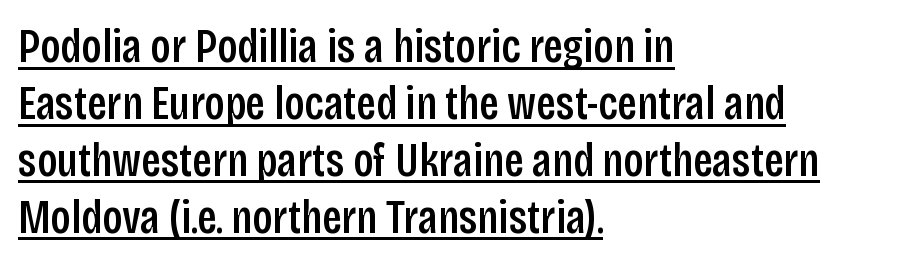
The image shows 47 px condensed sans-serif type, upright; set left-aligned, line spacing 1.21x, normal letter spacing, underlined; low stroke contrast and a large x-height.
